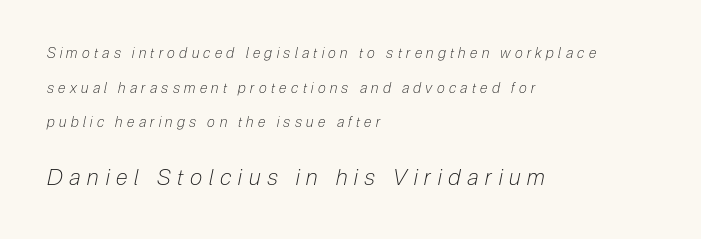
Two sizes are in play, and the larger belongs to the second block. The text block is weighted toward the left margin, trailing off unevenly rightward. One glance says open: line gaps are wider than usual. Glance below the letters and you will spot only blank space. Quick note: italic. The letters look calm and open, with moderate or lighter stems.
